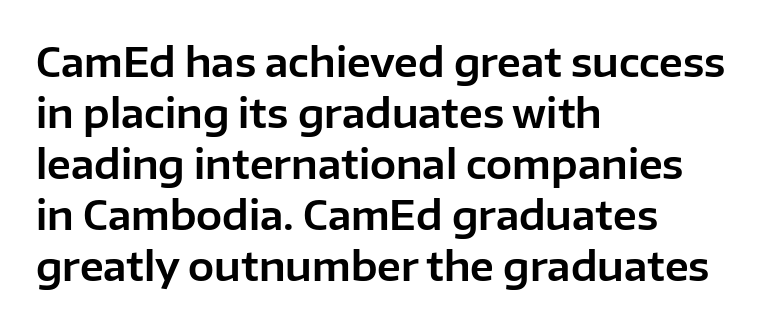
{"serif": "no", "italic": "no", "width": "normal", "stroke_contrast": "low", "x_height": "medium", "monospaced": "no", "underline": "no", "align": "left", "line_spacing": "normal", "line_spacing_ratio": 1.31, "letter_spacing": "normal", "letter_spacing_em": 0.0, "glyph_px": 39}
